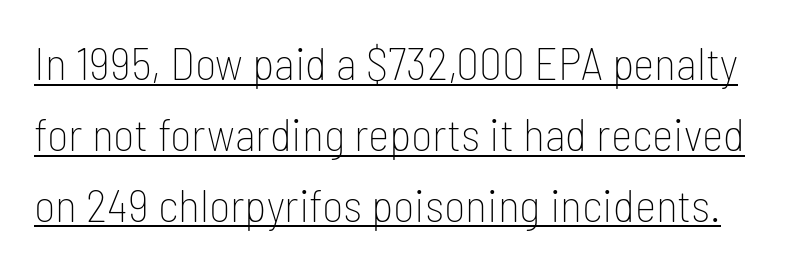
Q: Is the text bold? A: No.
Q: Is the text italic (slanted)? A: No, it is upright.
Q: Is the typeface a serif or a sans-serif typeface? A: Sans-serif.
Q: Is the text underlined? A: Yes.
Q: Is the spacing between letters normal or unusually wide? A: Normal.
Q: Is the spacing between lines tight, normal or loose? A: Normal.
Q: Width (condensed, normal, or wide)? A: Condensed.
Q: Stroke contrast? A: Low.
Q: x-height? A: Medium.
Q: Monospaced? A: No.
